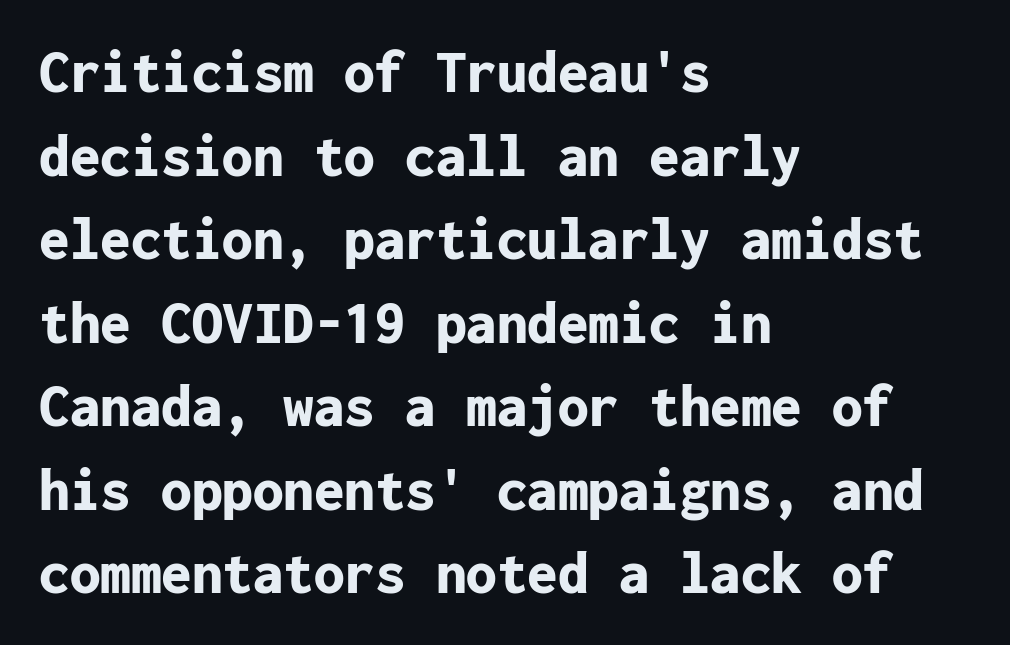
The image shows 61 px bold sans-serif type, upright, monospaced; set left-aligned, normal line spacing (1.37x), normal letter spacing, not underlined; low stroke contrast and a medium x-height.
